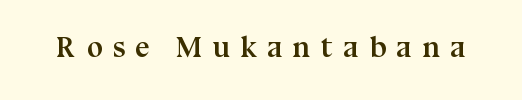
The image shows 29 px semibold serif type, upright; set unusually wide letter spacing (+0.35 em), not underlined; medium stroke contrast and a medium x-height.
